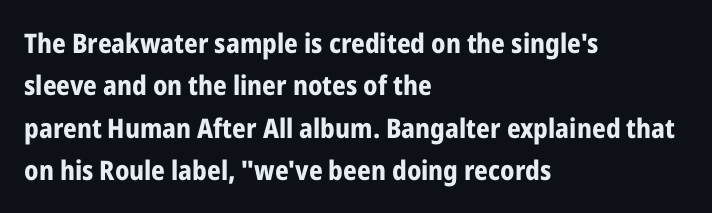
Q: Is the text bold? A: Yes.
Q: Is the text italic (slanted)? A: No, it is upright.
Q: Is the text underlined? A: No.
Q: How is the paragraph aligned? A: Left-aligned.
Q: Is the spacing between letters normal or unusually wide? A: Normal.
Q: Is the spacing between lines tight, normal or loose? A: Normal.
